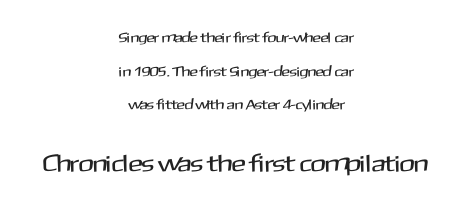
{"italic": "no", "underline": "no", "align": "center", "line_spacing": "loose", "line_spacing_ratio": 2.4, "letter_spacing": "normal", "letter_spacing_em": 0.0, "larger_block": "second", "size_ratio": 1.71, "glyph_px": 24}
